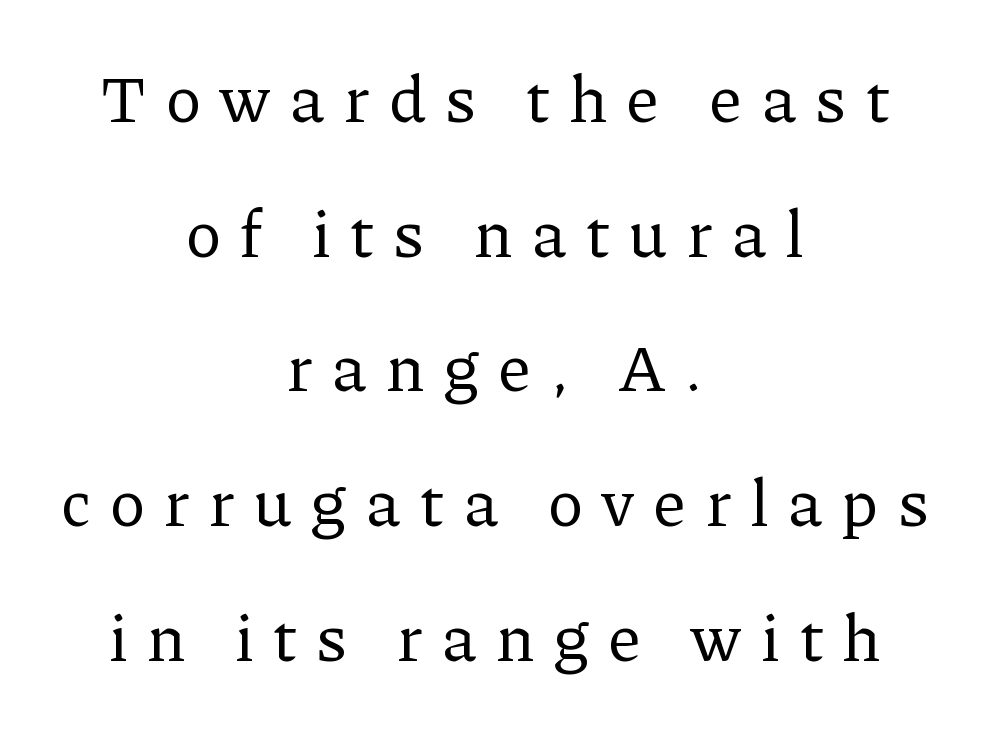
The image shows 67 px regular-weight serif type, upright; set centered, loose line spacing (2.01x), unusually wide letter spacing (+0.3 em), not underlined; low stroke contrast and a medium x-height.
